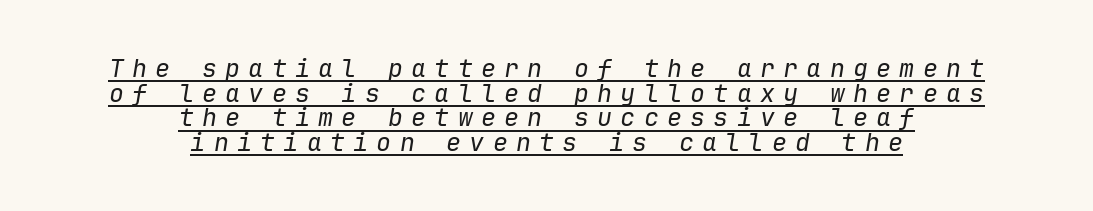
Slant detected: the letters are inclined. Someone cranked the tracking dial way up on this one. The cut favours lightness, reaching ordinary text weight at its darkest. If you measured baseline to baseline, you'd find a short distance. The passage is arranged like a title page — every line centered.
